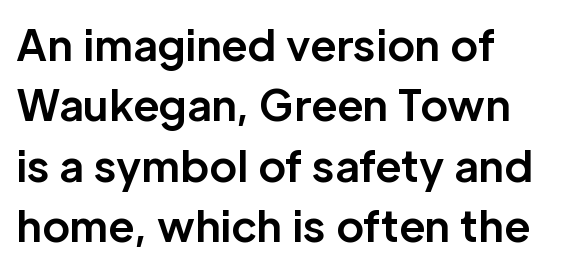
The image shows 42 px bold sans-serif type, upright; set left-aligned, normal line spacing (1.44x), normal letter spacing, not underlined; low stroke contrast and a medium x-height.
